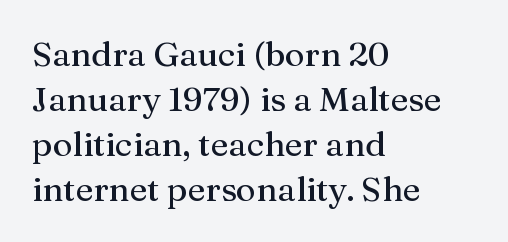
Q: Is the text italic (slanted)? A: No, it is upright.
Q: Is the typeface a serif or a sans-serif typeface? A: Serif.
Q: Is the text underlined? A: No.
Q: How is the paragraph aligned? A: Left-aligned.
Q: Is the spacing between letters normal or unusually wide? A: Normal.
Q: Is the spacing between lines tight, normal or loose? A: Normal.
Q: Width (condensed, normal, or wide)? A: Normal.
Q: Stroke contrast? A: Medium.
Q: x-height? A: Medium.
Q: Monospaced? A: No.
